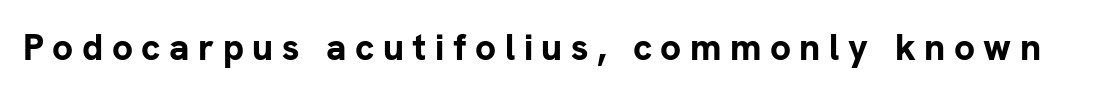
Q: Is the text bold? A: Yes.
Q: Is the text italic (slanted)? A: No, it is upright.
Q: Is the typeface a serif or a sans-serif typeface? A: Sans-serif.
Q: Is the text underlined? A: No.
Q: Is the spacing between letters normal or unusually wide? A: Unusually wide.
Q: Width (condensed, normal, or wide)? A: Normal.
Q: Stroke contrast? A: Low.
Q: x-height? A: Medium.
Q: Monospaced? A: No.
